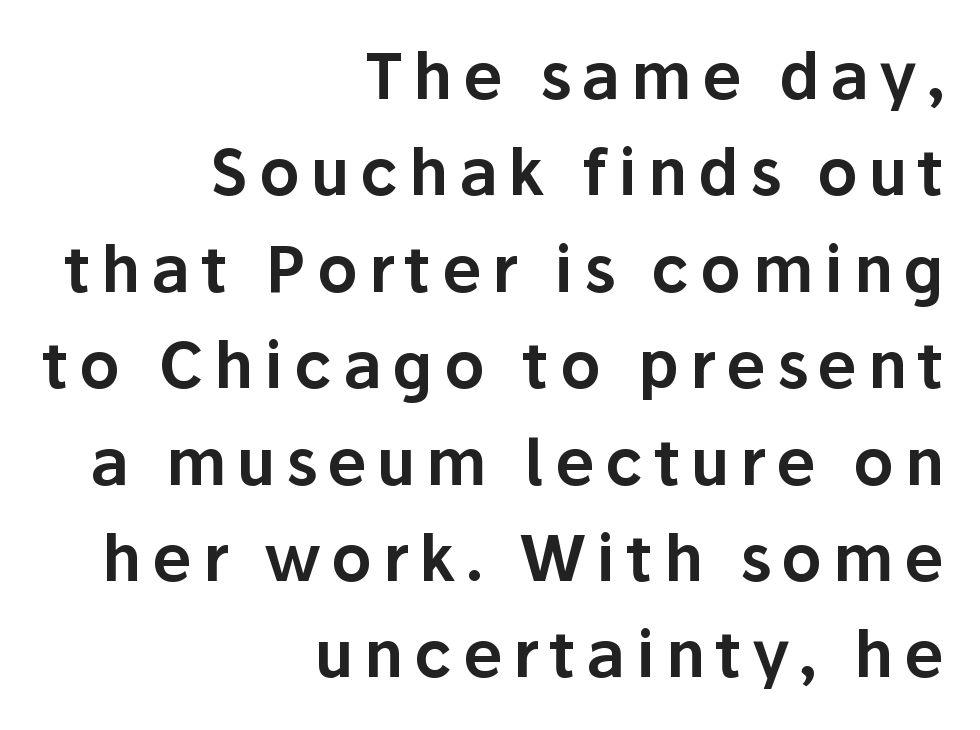
Q: Is the text italic (slanted)? A: No, it is upright.
Q: Is the typeface a serif or a sans-serif typeface? A: Sans-serif.
Q: Is the text underlined? A: No.
Q: How is the paragraph aligned? A: Right-aligned.
Q: Is the spacing between lines tight, normal or loose? A: Normal.
Q: Width (condensed, normal, or wide)? A: Normal.
Q: Stroke contrast? A: Low.
Q: x-height? A: Medium.
Q: Monospaced? A: No.
